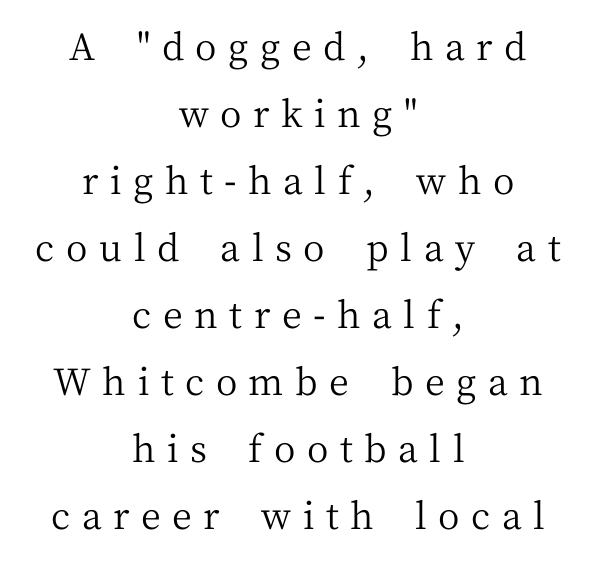
{"serif": "yes", "italic": "no", "bold": "no", "weight": "regular", "width": "normal", "stroke_contrast": "medium", "x_height": "medium", "monospaced": "no", "underline": "no", "align": "center", "line_spacing_ratio": 1.81, "letter_spacing": "wide", "letter_spacing_em": 0.31, "glyph_px": 37}
